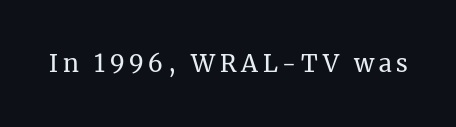
Q: Is the text bold? A: No.
Q: Is the text italic (slanted)? A: No, it is upright.
Q: Is the text underlined? A: No.
Q: Is the spacing between letters normal or unusually wide? A: Unusually wide.
